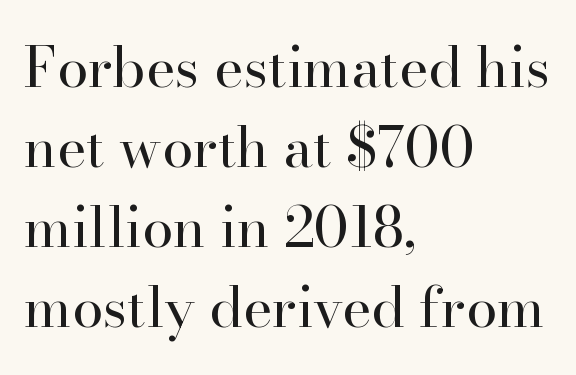
{"serif": "yes", "italic": "no", "bold": "no", "weight": "regular", "width": "normal", "stroke_contrast": "high", "x_height": "small", "monospaced": "no", "underline": "no", "align": "left", "line_spacing": "normal", "line_spacing_ratio": 1.43, "letter_spacing": "normal", "letter_spacing_em": 0.0, "glyph_px": 56}
